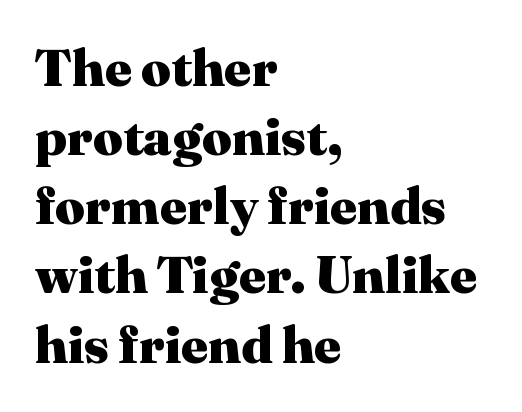
{"serif": "yes", "italic": "no", "bold": "yes", "weight": "heavy", "width": "normal", "stroke_contrast": "medium", "x_height": "medium", "monospaced": "no", "underline": "no", "align": "left", "line_spacing": "normal", "line_spacing_ratio": 1.33, "letter_spacing": "normal", "letter_spacing_em": 0.0, "glyph_px": 52}
